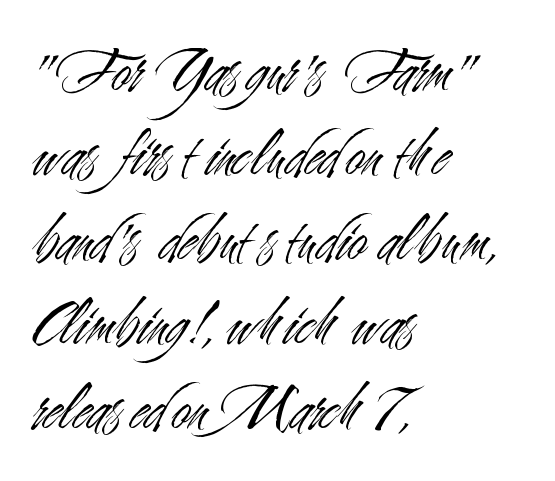
Q: Is the text bold? A: No.
Q: Is the text italic (slanted)? A: Yes.
Q: Is the typeface a serif or a sans-serif typeface? A: Sans-serif.
Q: Is the text underlined? A: No.
Q: How is the paragraph aligned? A: Left-aligned.
Q: Is the spacing between letters normal or unusually wide? A: Normal.
Q: Is the spacing between lines tight, normal or loose? A: Normal.
Q: Width (condensed, normal, or wide)? A: Condensed.
Q: Stroke contrast? A: Medium.
Q: x-height? A: Small.
Q: Monospaced? A: No.
